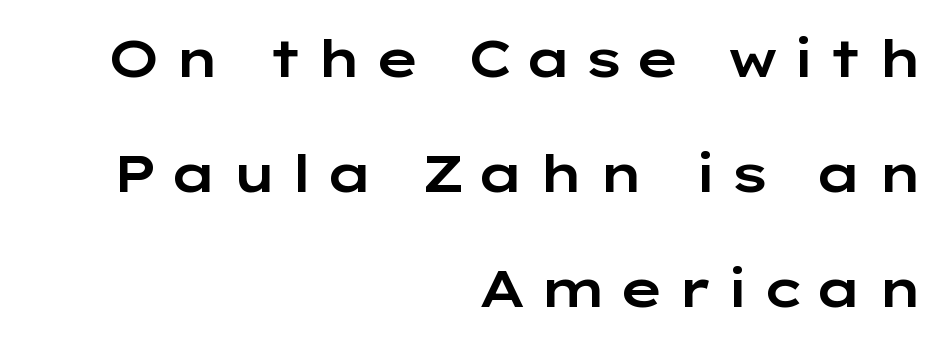
Q: Is the text italic (slanted)? A: No, it is upright.
Q: Is the typeface a serif or a sans-serif typeface? A: Sans-serif.
Q: Is the text underlined? A: No.
Q: How is the paragraph aligned? A: Right-aligned.
Q: Is the spacing between letters normal or unusually wide? A: Unusually wide.
Q: Is the spacing between lines tight, normal or loose? A: Loose.
Q: Width (condensed, normal, or wide)? A: Wide.
Q: Stroke contrast? A: Low.
Q: x-height? A: Medium.
Q: Monospaced? A: No.
